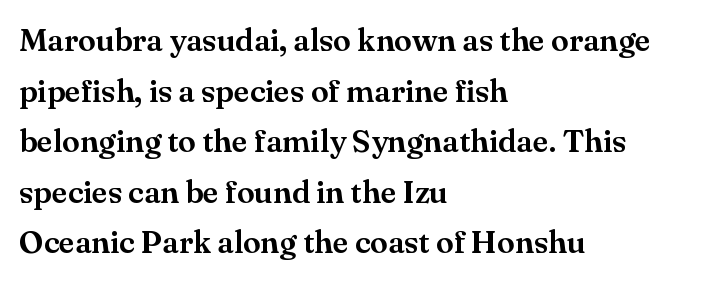
Inter-character spacing is left at the font's built-in metrics. A serif font was chosen for this passage. Plain, unruled lines of type. If you measured baseline to baseline, you'd find a middling distance. Each letter keeps its own natural width here, so spacing adapts to shape.
